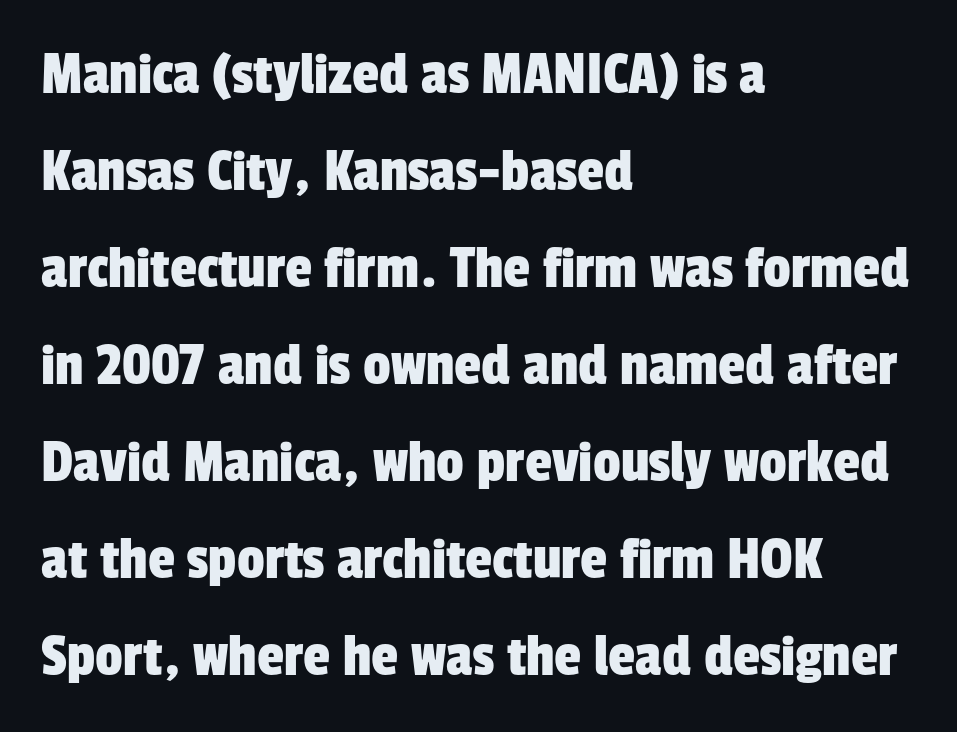
The image shows 61 px condensed sans-serif type; set left-aligned, normal line spacing (1.59x), normal letter spacing, not underlined; low stroke contrast and a medium x-height.
